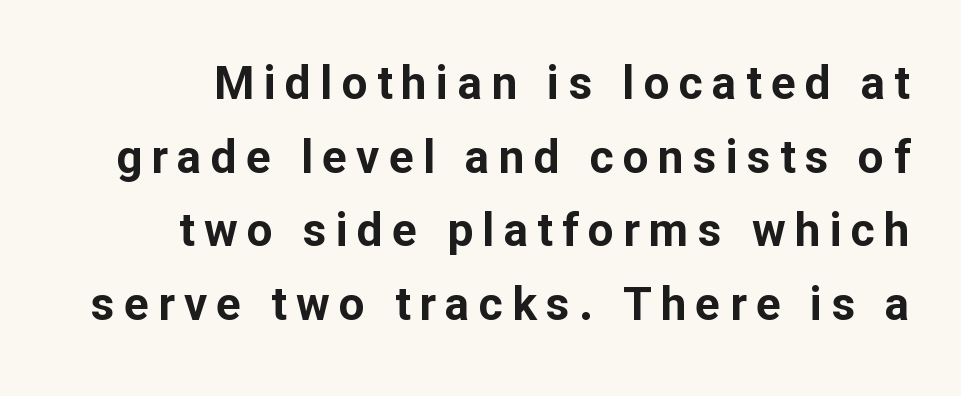
Q: Is the text bold? A: Yes.
Q: Is the text italic (slanted)? A: No, it is upright.
Q: Is the typeface a serif or a sans-serif typeface? A: Sans-serif.
Q: Is the text underlined? A: No.
Q: Is the spacing between letters normal or unusually wide? A: Unusually wide.
Q: Is the spacing between lines tight, normal or loose? A: Normal.
Q: Width (condensed, normal, or wide)? A: Normal.
Q: Stroke contrast? A: Low.
Q: x-height? A: Medium.
Q: Monospaced? A: No.
